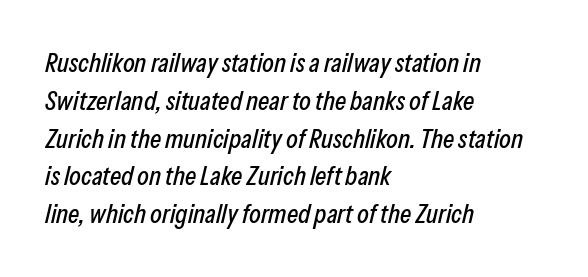
The image shows 27 px text type, italic (leaning right); set left-aligned, normal line spacing (1.4x), normal letter spacing, not underlined.
